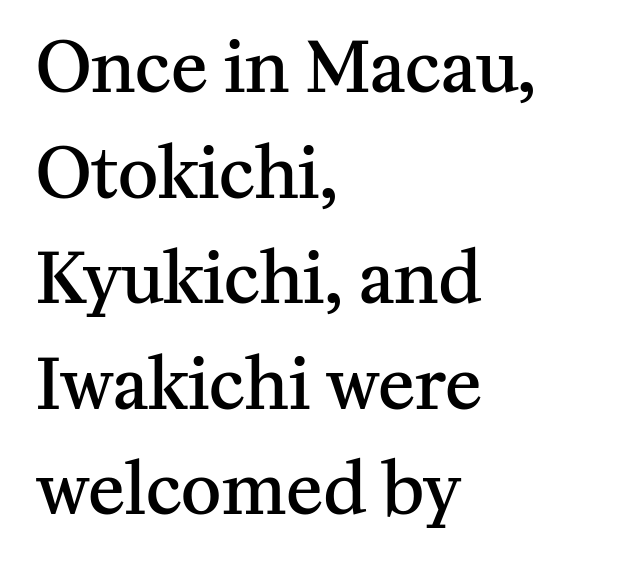
The image shows 69 px semibold serif type, upright; set left-aligned, normal line spacing (1.53x), normal letter spacing, not underlined; medium stroke contrast and a medium x-height.
